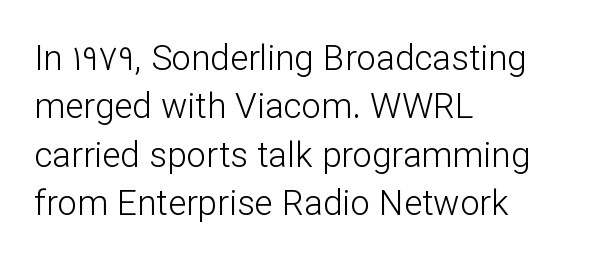
Q: Is the text bold? A: No.
Q: Is the text italic (slanted)? A: No, it is upright.
Q: Is the typeface a serif or a sans-serif typeface? A: Sans-serif.
Q: Is the text underlined? A: No.
Q: How is the paragraph aligned? A: Left-aligned.
Q: Is the spacing between letters normal or unusually wide? A: Normal.
Q: Is the spacing between lines tight, normal or loose? A: Normal.
Q: Width (condensed, normal, or wide)? A: Normal.
Q: Stroke contrast? A: Low.
Q: x-height? A: Medium.
Q: Monospaced? A: No.
